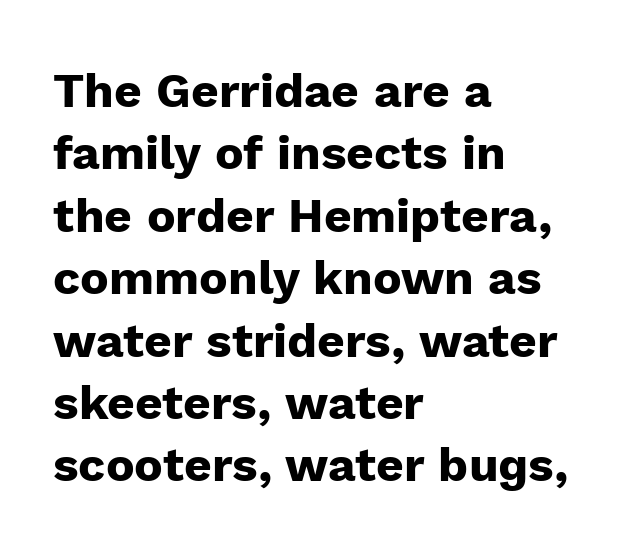
The baseline area is clear. Interline gaps are of average width in this sample. The passage shown is typeset with a sans-serif family. The letters stand upright; this is a roman face. Caption: bold face, heavy strokes.
